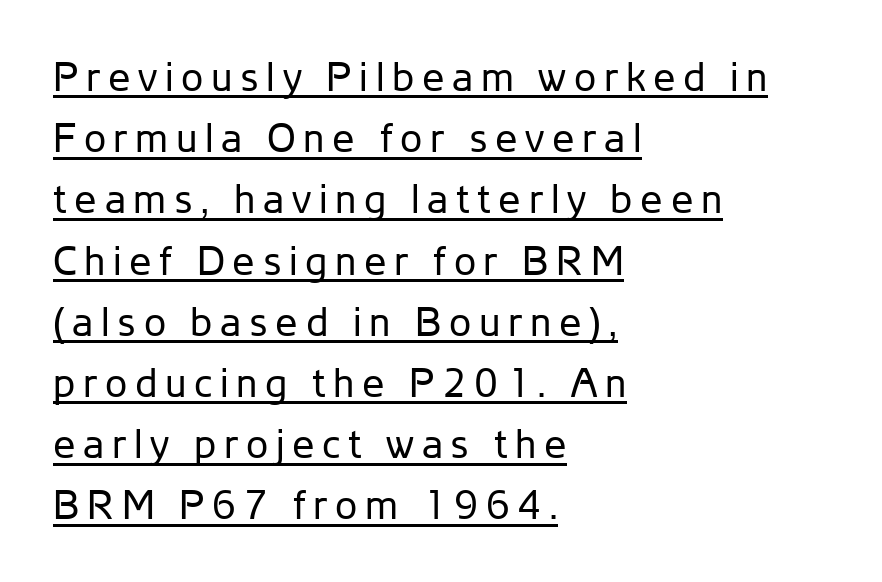
The image shows 40 px regular-weight sans-serif type, upright; set left-aligned, normal line spacing (1.53x), underlined; low stroke contrast and a medium x-height.
